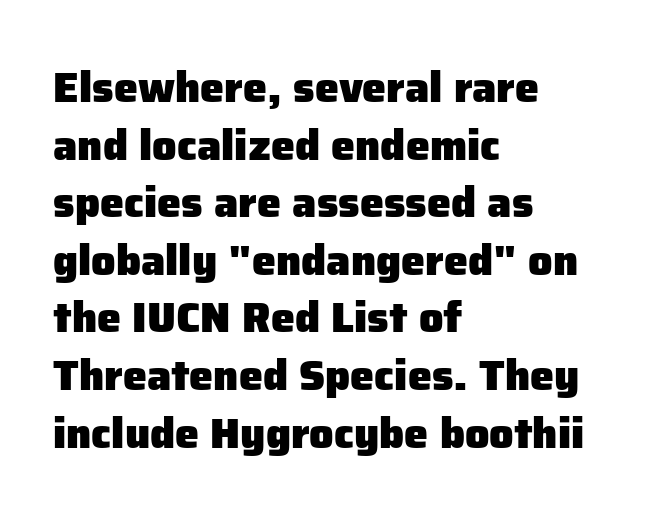
Look at the stroke-to-counter ratio: heavy, a bold. The lines sit at an ordinary, default distance from one another. Rendered with straight, roman letterforms. Standard letterfit; no display-style spreading of the glyphs. Descenders are the only things crossing below the line. The passage is arranged the way most books set body copy — flush left.
